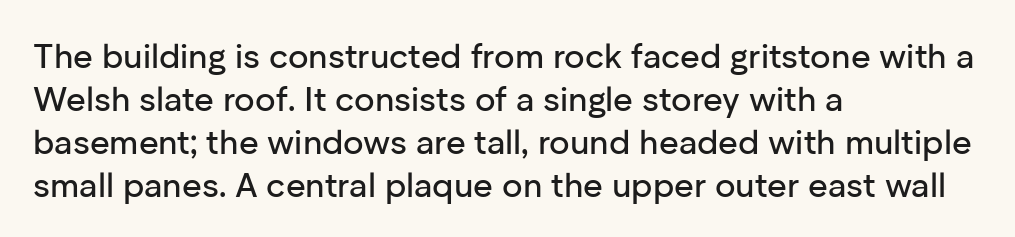
The image shows 34 px sans-serif type, upright; set left-aligned, normal line spacing (1.26x), normal letter spacing, not underlined; low stroke contrast and a medium x-height.
